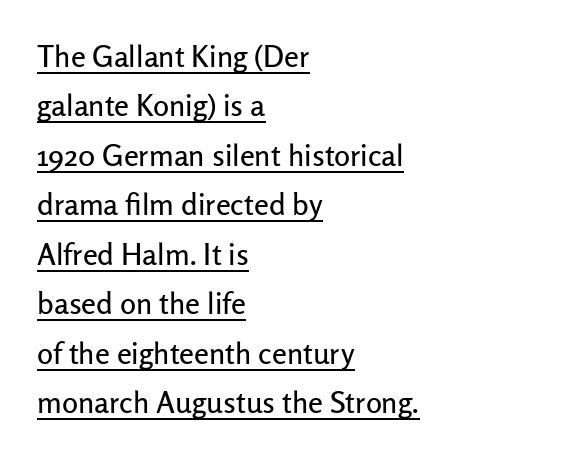
The image shows 30 px sans-serif type, upright; set left-aligned, normal line spacing (1.65x), normal letter spacing, underlined; low stroke contrast and a medium x-height.
